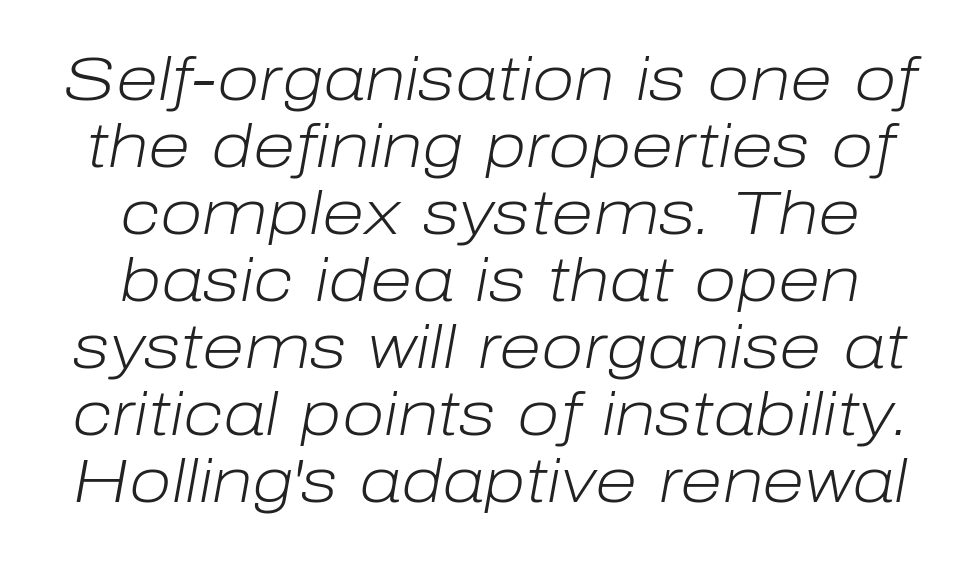
Leftover space on each line is divided equally before and after the words. Character widths vary here, with narrow letters taking less room than wide ones. Emphasis-style slanted type is in use. A quiet, ordinary-to-light weight characterises the typeface.
